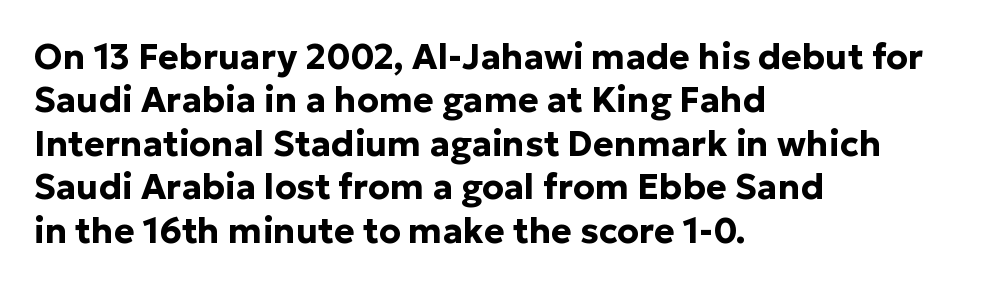
{"serif": "no", "italic": "no", "bold": "yes", "weight": "bold", "width": "normal", "stroke_contrast": "low", "x_height": "medium", "monospaced": "no", "underline": "no", "align": "left", "line_spacing_ratio": 1.24, "letter_spacing": "normal", "letter_spacing_em": 0.0, "glyph_px": 35}
